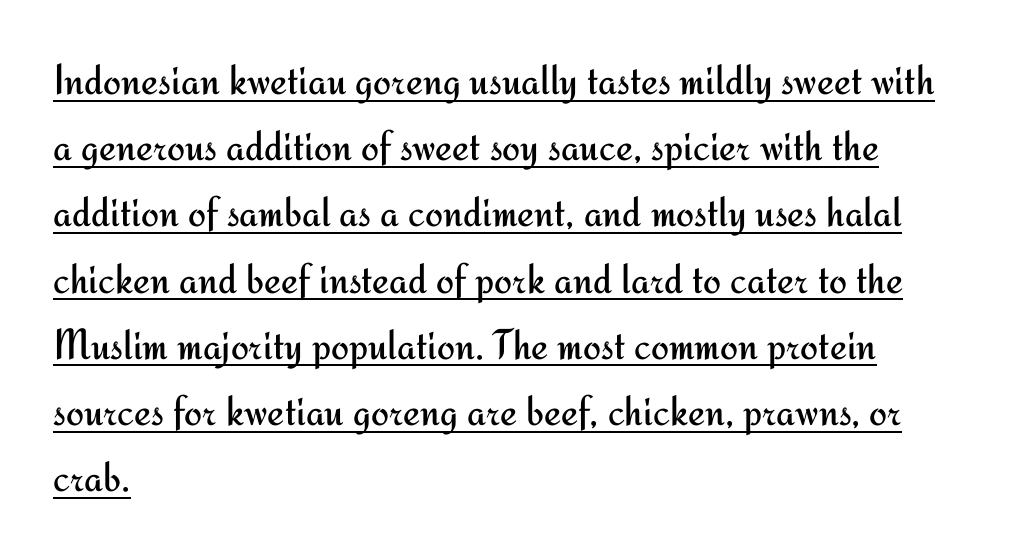
Q: Is the text bold? A: No.
Q: Is the text italic (slanted)? A: No, it is upright.
Q: Is the typeface a serif or a sans-serif typeface? A: Sans-serif.
Q: Is the text underlined? A: Yes.
Q: How is the paragraph aligned? A: Left-aligned.
Q: Is the spacing between letters normal or unusually wide? A: Normal.
Q: Is the spacing between lines tight, normal or loose? A: Normal.
Q: Width (condensed, normal, or wide)? A: Normal.
Q: Stroke contrast? A: Medium.
Q: x-height? A: Small.
Q: Monospaced? A: No.
